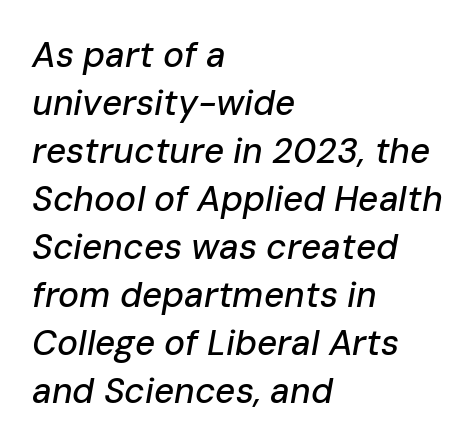
{"italic": "yes", "lean": "right", "slant_degrees": 10, "width": "normal", "stroke_contrast": "low", "x_height": "medium", "monospaced": "no", "underline": "no", "align": "left", "line_spacing": "normal", "line_spacing_ratio": 1.37, "letter_spacing": "normal", "letter_spacing_em": 0.0, "glyph_px": 35}
